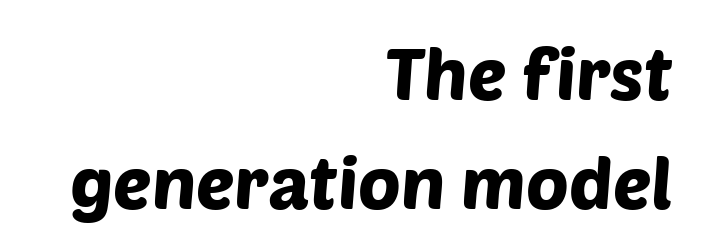
{"serif": "no", "width": "normal", "stroke_contrast": "low", "x_height": "large", "monospaced": "no", "underline": "no", "align": "right", "line_spacing": "normal", "line_spacing_ratio": 1.51, "letter_spacing": "normal", "letter_spacing_em": 0.0, "glyph_px": 72}
